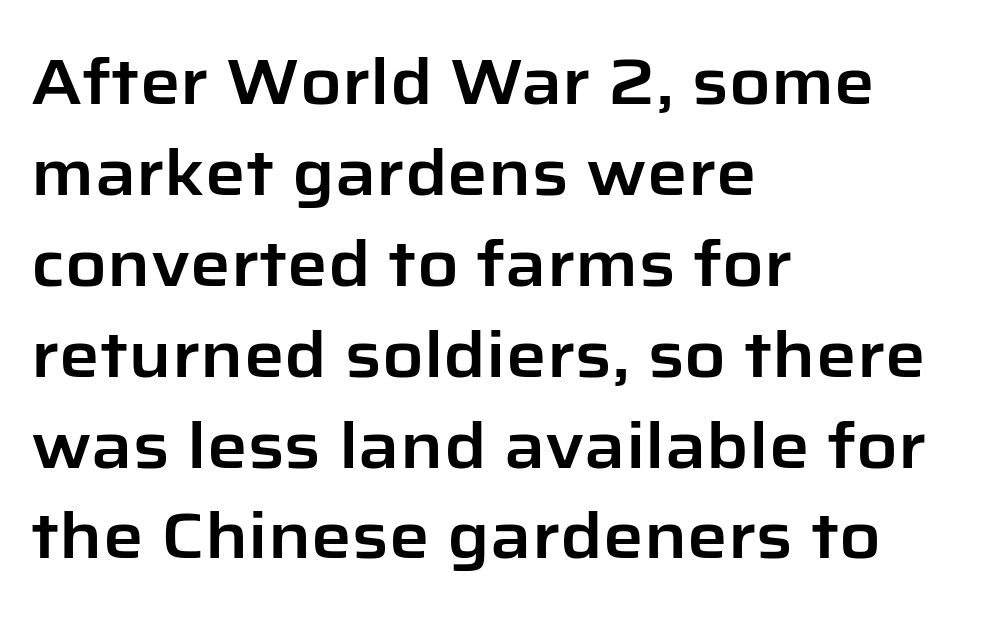
The image shows 64 px sans-serif type, upright; set left-aligned, normal line spacing (1.42x), normal letter spacing, not underlined; low stroke contrast and a medium x-height.
